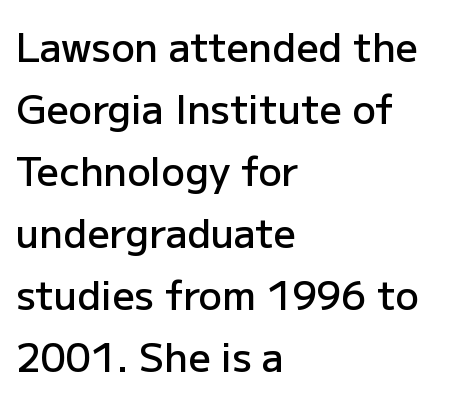
Q: Is the text bold? A: Semi-bold.
Q: Is the text italic (slanted)? A: No, it is upright.
Q: Is the typeface a serif or a sans-serif typeface? A: Sans-serif.
Q: Is the text underlined? A: No.
Q: How is the paragraph aligned? A: Left-aligned.
Q: Is the spacing between letters normal or unusually wide? A: Normal.
Q: Is the spacing between lines tight, normal or loose? A: Normal.
Q: Width (condensed, normal, or wide)? A: Normal.
Q: Stroke contrast? A: Low.
Q: x-height? A: Medium.
Q: Monospaced? A: No.
